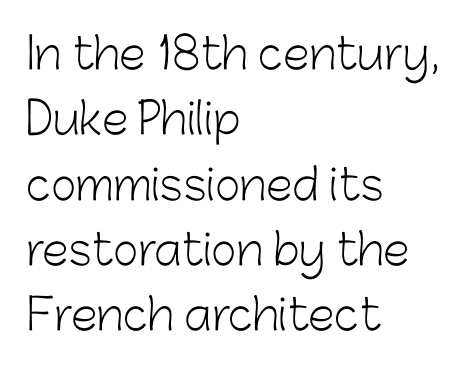
Note: no serifs on the glyphs. The letters sit at their default tracking, neither squeezed nor spread. Is this a heavy cut? Hardly; it is regular or lighter. The designer left line spacing at the default.
